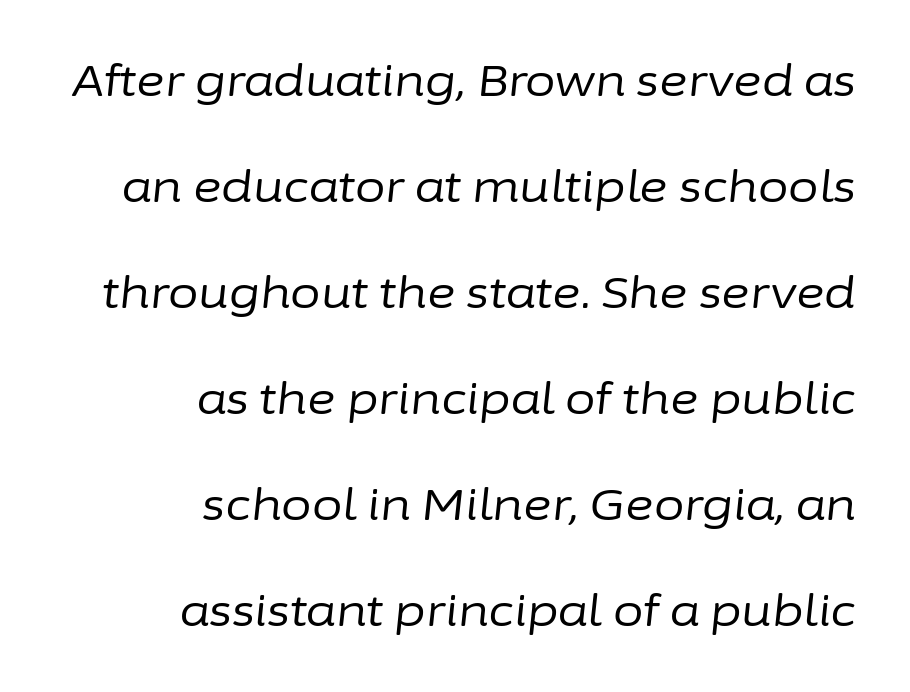
{"italic": "yes", "lean": "right", "slant_degrees": 6, "bold": "no", "weight": "regular", "width": "normal", "stroke_contrast": "low", "x_height": "medium", "monospaced": "no", "underline": "no", "align": "right", "line_spacing": "loose", "line_spacing_ratio": 2.41, "letter_spacing": "normal", "letter_spacing_em": 0.0, "glyph_px": 44}
